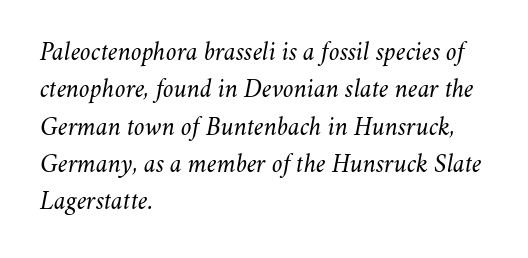
The image shows 27 px text type, italic (leaning right); set left-aligned, normal line spacing (1.38x), normal letter spacing, not underlined.
